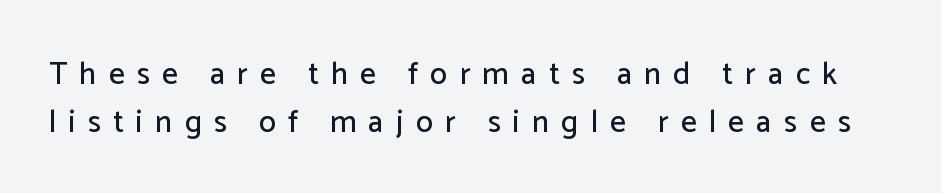
{"serif": "no", "italic": "no", "width": "normal", "stroke_contrast": "low", "x_height": "medium", "monospaced": "no", "underline": "no", "line_spacing": "normal", "line_spacing_ratio": 1.54, "letter_spacing": "wide", "letter_spacing_em": 0.4, "glyph_px": 31}
